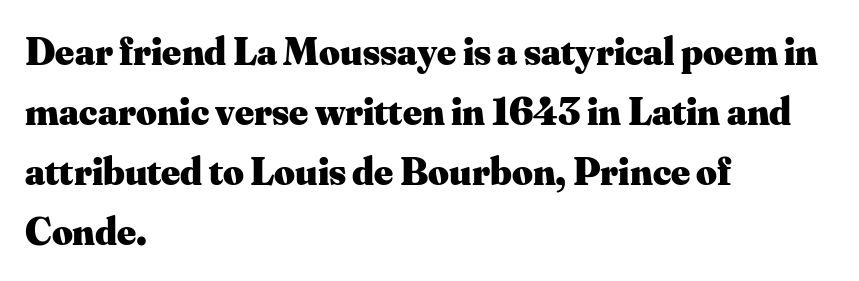
Line starts are locked; line ends wander. These lines are rendered in a variable-pitch font. Words appear dense and cohesive because spacing is normal. If you drew a line through each stem, it would be perfectly vertical. The characters look thick and weighty, a clear bold. Serifs: yes, visible at the terminals of the letterforms.
